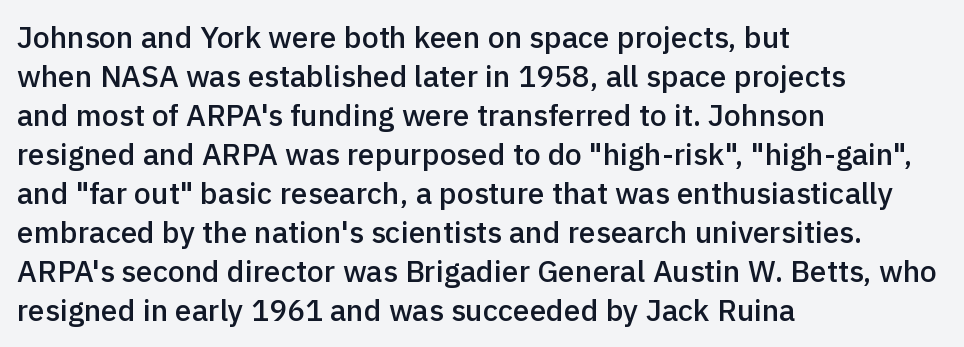
{"serif": "no", "italic": "no", "bold": "semi", "weight": "semibold", "width": "normal", "x_height": "medium", "monospaced": "no", "underline": "no", "align": "left", "line_spacing": "normal", "line_spacing_ratio": 1.3, "letter_spacing": "normal", "letter_spacing_em": 0.0, "glyph_px": 30}
